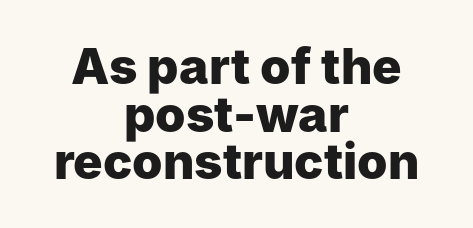
The space directly below the letters is spotless. Standard letterfit; no display-style spreading of the glyphs. Quick note: not italic, upright. The rendering shows plain stroke endings on the letterforms — a sans-serif design.
